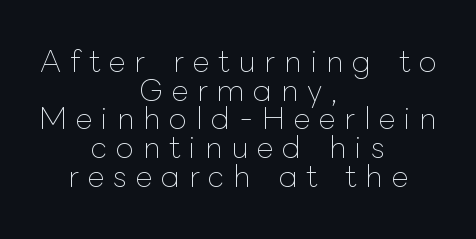
{"italic": "no", "bold": "no", "weight": "thin", "width": "normal", "stroke_contrast": "low", "x_height": "medium", "monospaced": "no", "underline": "no", "align": "center", "line_spacing": "tight", "line_spacing_ratio": 0.99, "letter_spacing": "wide", "letter_spacing_em": 0.31, "glyph_px": 29}
